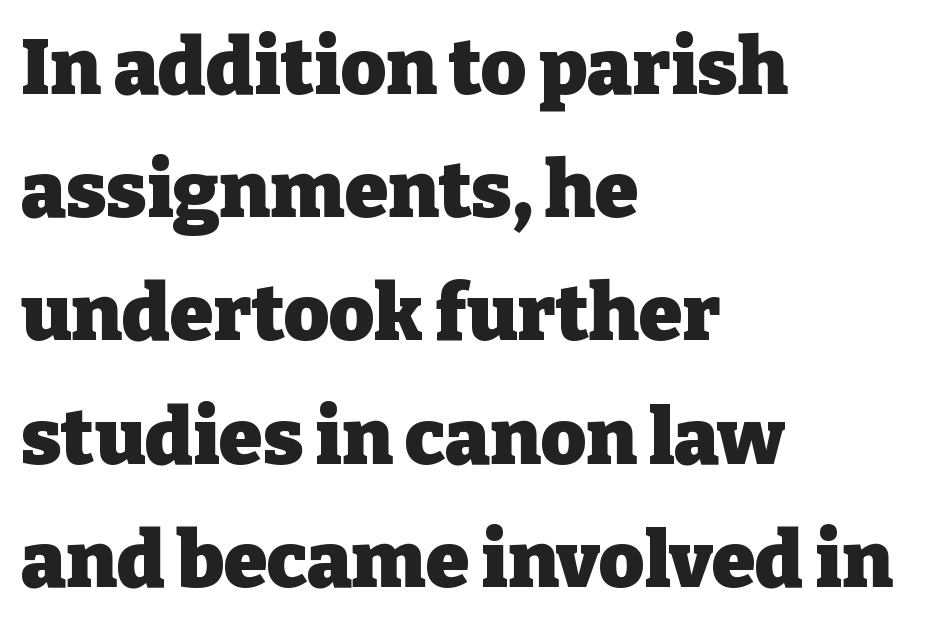
Q: Is the text bold? A: Yes.
Q: Is the text italic (slanted)? A: No, it is upright.
Q: Is the typeface a serif or a sans-serif typeface? A: Serif.
Q: Is the text underlined? A: No.
Q: How is the paragraph aligned? A: Left-aligned.
Q: Is the spacing between letters normal or unusually wide? A: Normal.
Q: Is the spacing between lines tight, normal or loose? A: Normal.
Q: Width (condensed, normal, or wide)? A: Normal.
Q: Stroke contrast? A: Low.
Q: x-height? A: Medium.
Q: Monospaced? A: No.
